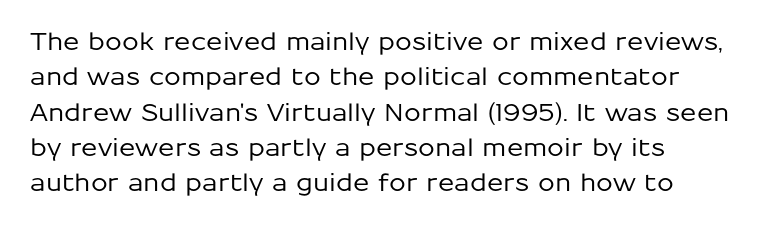
Q: Is the text italic (slanted)? A: No, it is upright.
Q: Is the text underlined? A: No.
Q: How is the paragraph aligned? A: Left-aligned.
Q: Is the spacing between letters normal or unusually wide? A: Normal.
Q: Is the spacing between lines tight, normal or loose? A: Normal.
